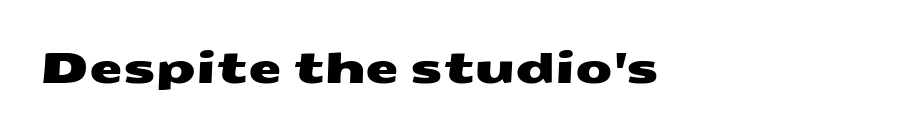
{"serif": "no", "width": "wide", "stroke_contrast": "medium", "x_height": "medium", "monospaced": "no", "underline": "no", "letter_spacing": "normal", "letter_spacing_em": 0.0, "glyph_px": 43}
